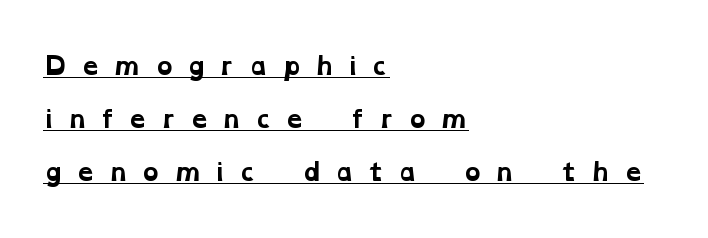
Q: Is the text bold? A: Yes.
Q: Is the text underlined? A: Yes.
Q: How is the paragraph aligned? A: Left-aligned.
Q: Is the spacing between letters normal or unusually wide? A: Unusually wide.
Q: Is the spacing between lines tight, normal or loose? A: Loose.
